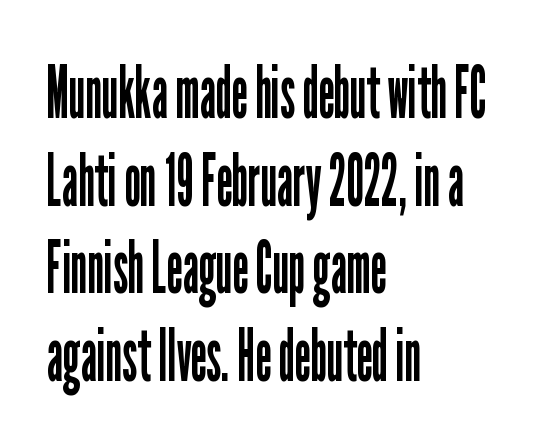
No feet cap the strokes, marking this as sans-serif type. Is this a fixed-width face? No — the glyphs have proportional, varying widths. The passage shown is not bold in any degree. The zone under the glyphs is completely vacant.
